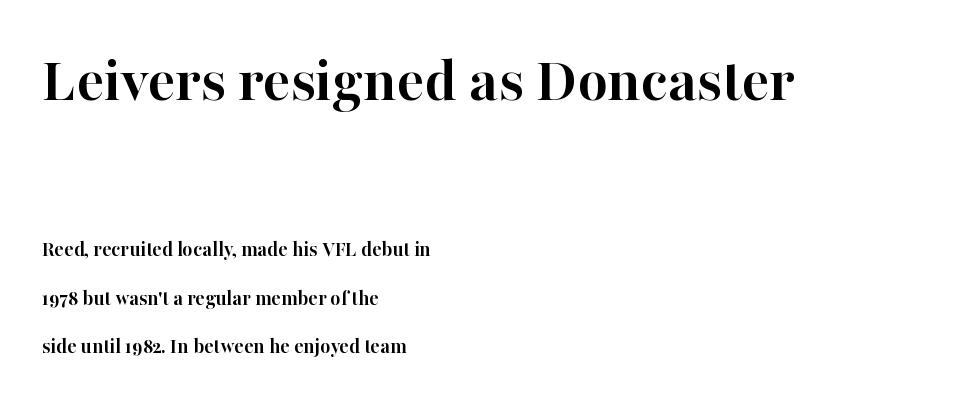
The image shows 65 px semibold serif type, upright; set left-aligned, loose line spacing (2.19x), normal letter spacing, not underlined; the first (top) block is 2.95x larger; high stroke contrast and a medium x-height.
